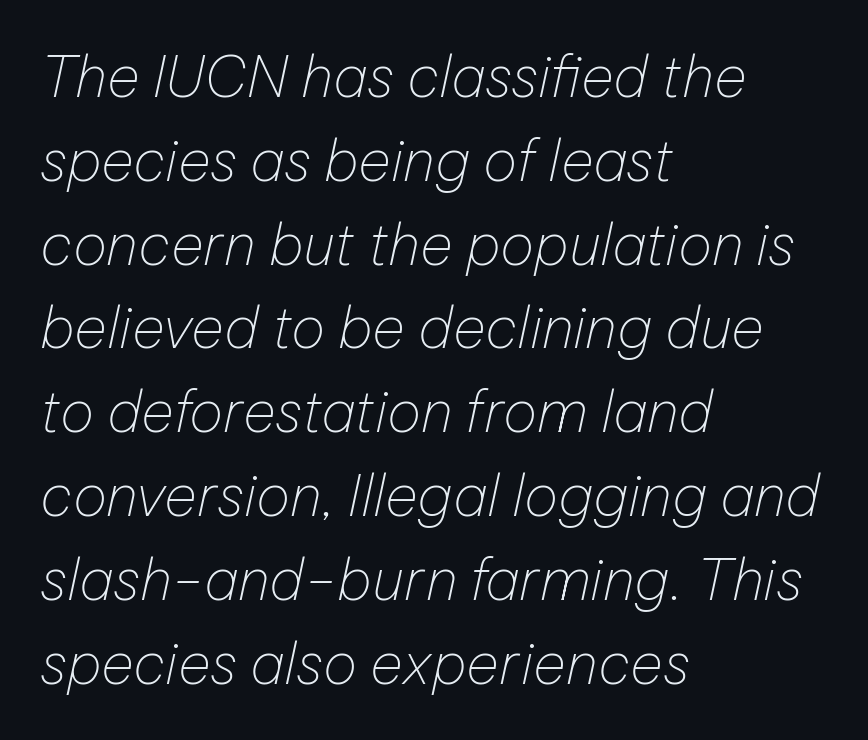
Quick note: interline space is typical. The setting favours the left margin, as ordinary paragraphs usually do. The passage shown is typed in a proportional face where columns would drift. This rendering features lettering with no underline. Caption: face not bold, strokes unweighted. The text carries the slant typical of an italic or oblique font.
